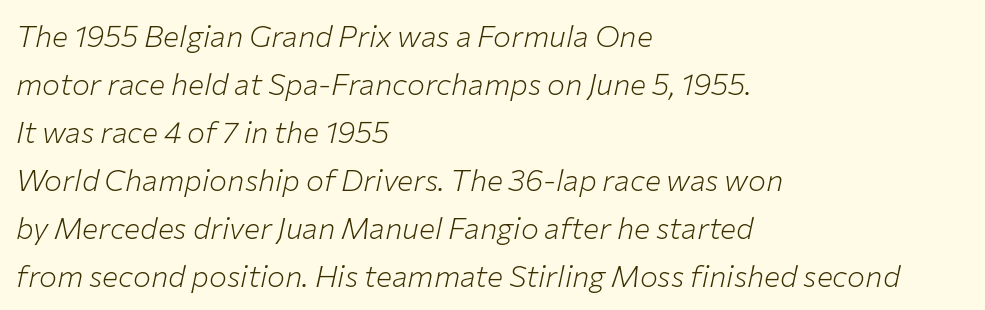
{"italic": "yes", "lean": "right", "slant_degrees": 12, "bold": "no", "weight": "light", "width": "normal", "stroke_contrast": "low", "x_height": "medium", "monospaced": "no", "underline": "no", "align": "left", "line_spacing": "normal", "line_spacing_ratio": 1.6, "letter_spacing": "normal", "letter_spacing_em": 0.0, "glyph_px": 30}
